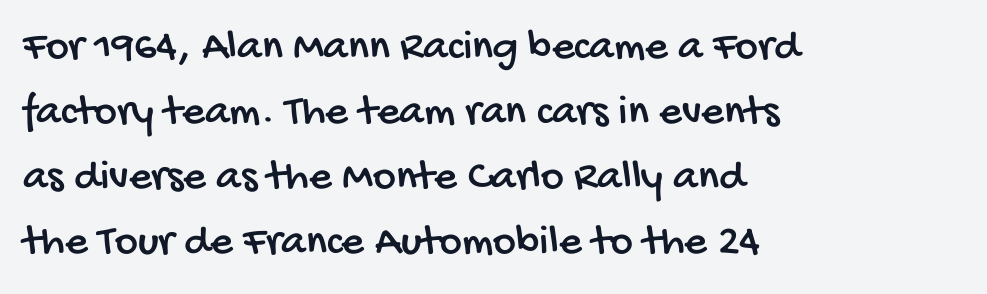
Q: Is the typeface a serif or a sans-serif typeface? A: Sans-serif.
Q: Is the text underlined? A: No.
Q: How is the paragraph aligned? A: Left-aligned.
Q: Is the spacing between letters normal or unusually wide? A: Normal.
Q: Is the spacing between lines tight, normal or loose? A: Normal.
Q: Width (condensed, normal, or wide)? A: Condensed.
Q: Stroke contrast? A: Low.
Q: x-height? A: Large.
Q: Monospaced? A: No.
